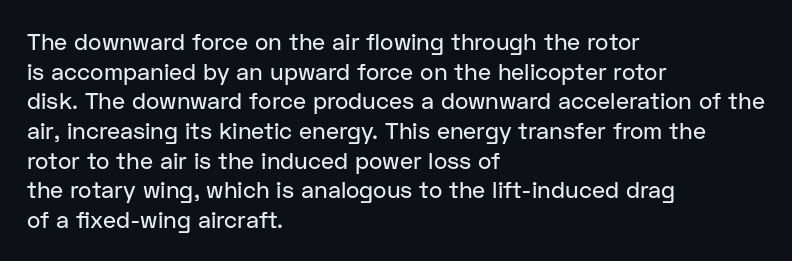
The image shows 23 px text type, upright; set left-aligned, normal line spacing (1.29x), normal letter spacing, not underlined.
